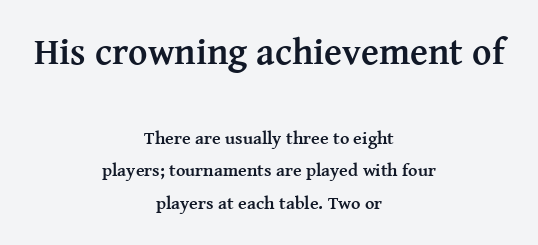
{"serif": "yes", "italic": "no", "bold": "yes", "weight": "semibold", "width": "normal", "stroke_contrast": "medium", "x_height": "medium", "monospaced": "no", "underline": "no", "align": "center", "line_spacing_ratio": 1.81, "letter_spacing": "normal", "letter_spacing_em": 0.0, "larger_block": "first", "size_ratio": 2.06, "glyph_px": 37}
